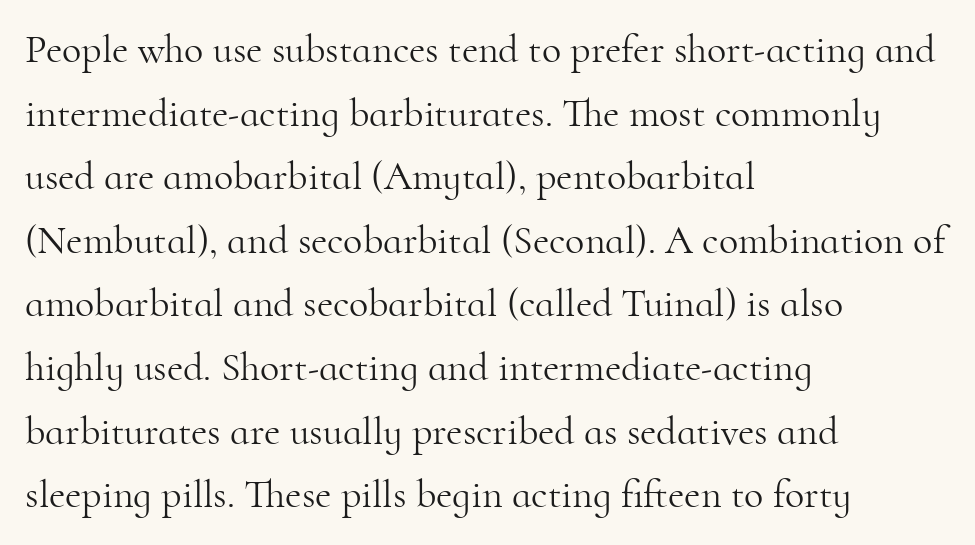
{"serif": "yes", "italic": "no", "bold": "no", "weight": "light", "width": "normal", "stroke_contrast": "high", "x_height": "small", "monospaced": "no", "underline": "no", "align": "left", "line_spacing": "normal", "line_spacing_ratio": 1.59, "letter_spacing": "normal", "letter_spacing_em": 0.0, "glyph_px": 40}
